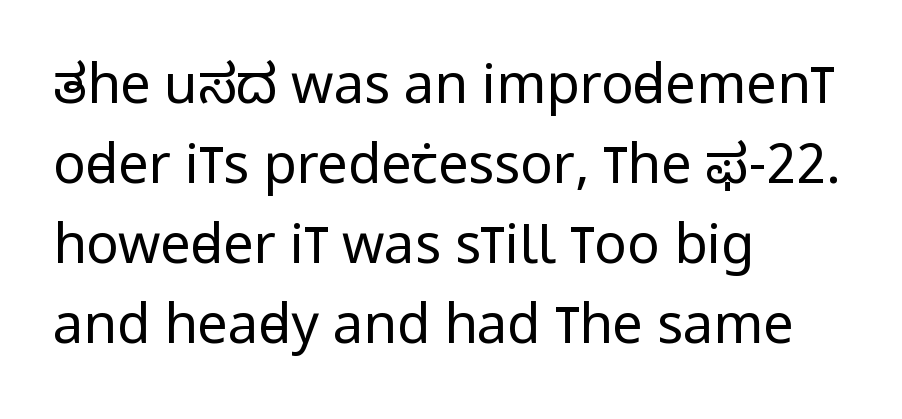
The designer went with a sans here, leaving each stem footless. Horizontally, the lines are justified to the leading edge only. This sample uses plain, unmodified letter spacing. The leading is moderate, giving the passage an even texture.
